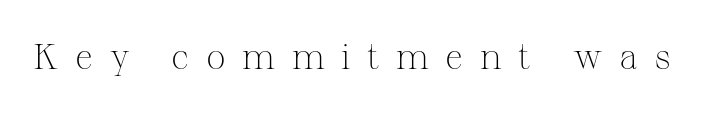
Examine the stroke ends and you'll spot serifs. Posture: upright roman. The font sits on the lighter half of the weight spectrum, regular included. Descenders hang freely into open space. Proportional: the letters do not fall into vertical columns. The type is letterspaced generously, with wide tracking.
